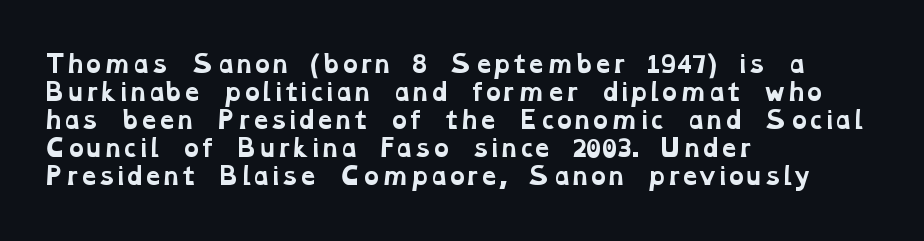
All the whitespace from short lines collects on the right. Only glyphs here, with clear space below each row. Bold? Absolutely — the strokes are thick and heavy. The letterforms sit shoulder to shoulder at normal distance.
